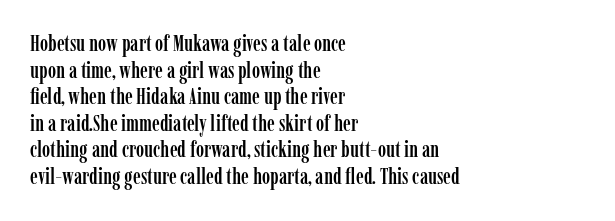
A student would call this left alignment; a typographer would say flush left, rag right. Nobody touched the tracking dial on this one. Tall strokes in this sample are plumb rather than angled. Descenders are the only things crossing below the line.
